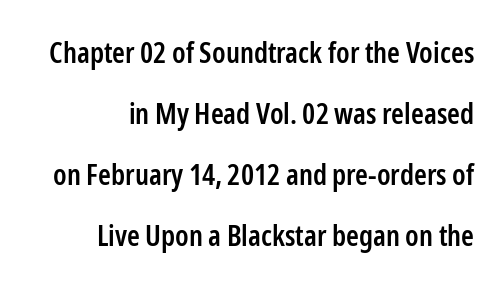
Proportional: the letters do not fall into vertical columns. Typesetter's note: demi weight, one step under bold. The lettering stays uniformly vertical, giving the passage a roman look. Each new line begins a long way beneath the previous one. A typesetter would label this face a sans. If you drew a ruler down the right edge, every line would touch it.
